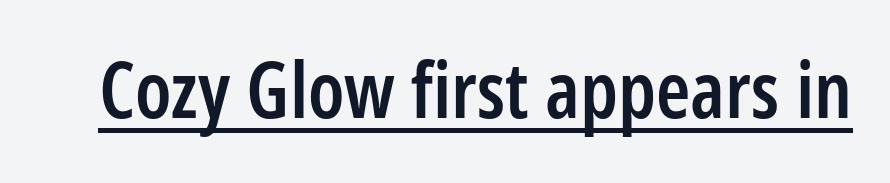
{"serif": "no", "italic": "no", "bold": "semi", "weight": "semibold", "width": "condensed", "stroke_contrast": "low", "x_height": "medium", "monospaced": "no", "underline": "yes", "letter_spacing": "normal", "letter_spacing_em": 0.0, "glyph_px": 78}
